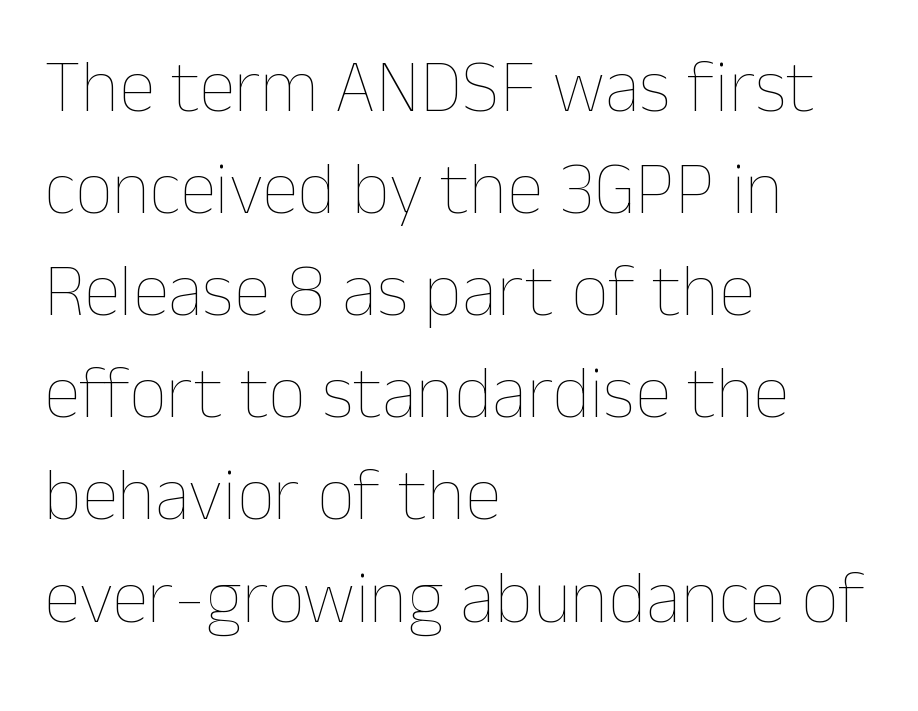
The image shows 74 px thin type, upright; set left-aligned, normal line spacing (1.38x), normal letter spacing, not underlined; low stroke contrast and a medium x-height.
